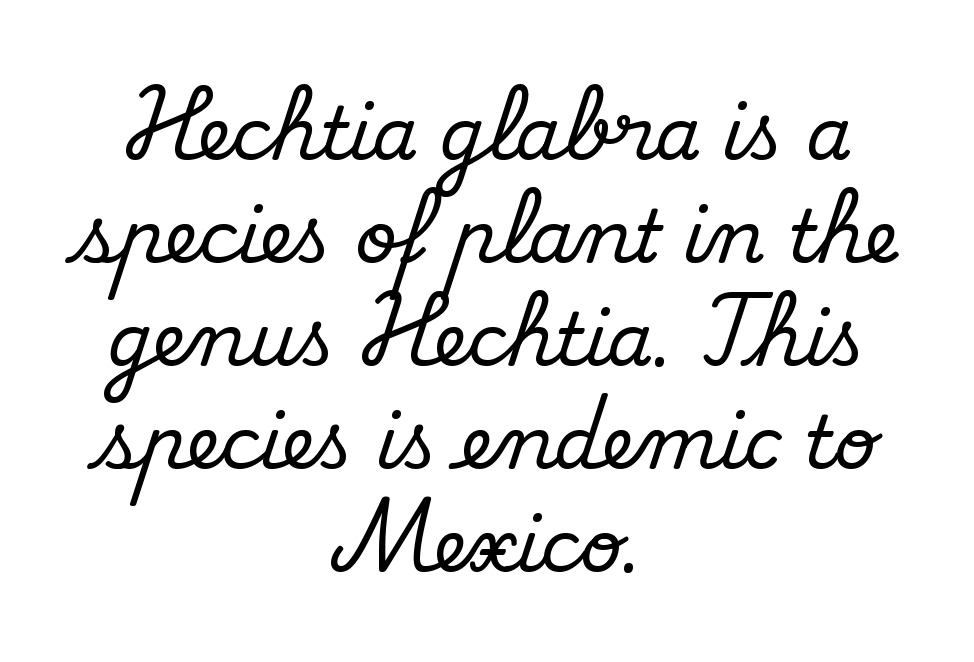
The image shows 73 px serif type; set centered, normal line spacing (1.41x), normal letter spacing, not underlined; medium stroke contrast and a small x-height.
